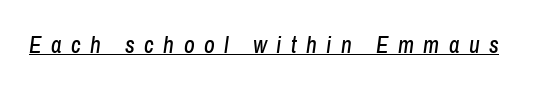
{"italic": "yes", "lean": "right", "slant_degrees": 8, "underline": "yes", "letter_spacing": "wide", "letter_spacing_em": 0.41, "glyph_px": 23}
